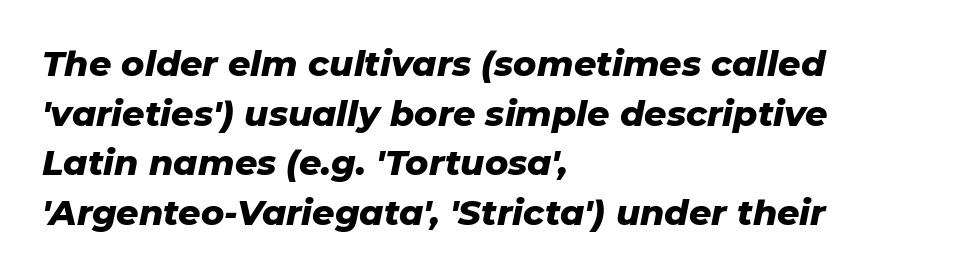
Only glyphs here, with clear space below each row. How heavy is the stroke? Heavy — this is a bold. The letterforms sit shoulder to shoulder at normal distance. Which margin do the lines hug? The left one — the right edge is uneven. The whole block is typeset with a tilt. Do the characters align in a grid? No, the font is proportional.
